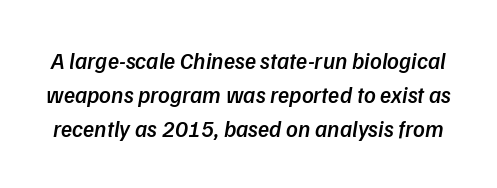
The image shows 23 px text type; set normal line spacing (1.47x), normal letter spacing, not underlined.
